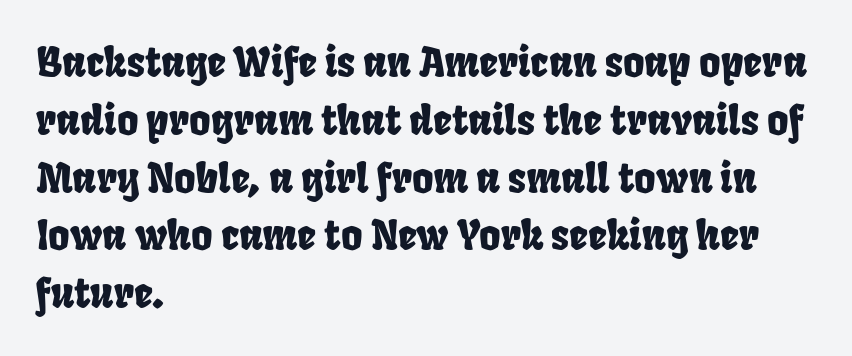
The image shows 41 px condensed sans-serif type; set left-aligned, normal line spacing (1.41x), normal letter spacing, not underlined; low stroke contrast and a large x-height.
